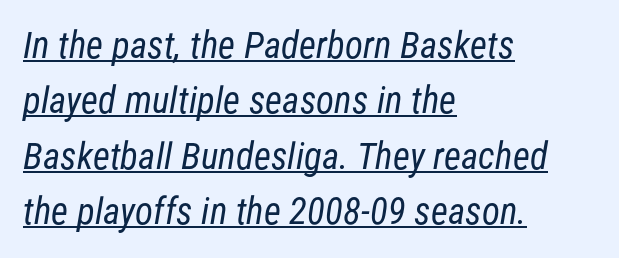
Q: Is the text bold? A: No.
Q: Is the typeface a serif or a sans-serif typeface? A: Sans-serif.
Q: Is the text underlined? A: Yes.
Q: How is the paragraph aligned? A: Left-aligned.
Q: Is the spacing between letters normal or unusually wide? A: Normal.
Q: Is the spacing between lines tight, normal or loose? A: Normal.
Q: Width (condensed, normal, or wide)? A: Condensed.
Q: Stroke contrast? A: Low.
Q: x-height? A: Medium.
Q: Monospaced? A: No.
